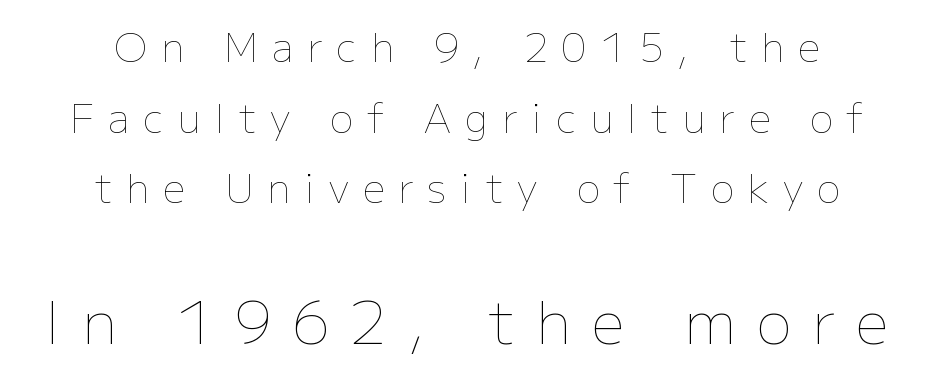
Here the designer chose a conventional face with non-uniform glyph widths. Both edges are ragged and mirror each other, which tells us the setting is centered. Weight class: somewhere from thin through regular. Unlike italic type, these characters show no tilt at all. Lines of text with bare space underneath. The line texture is sparse and dotted thanks to wide tracking.
